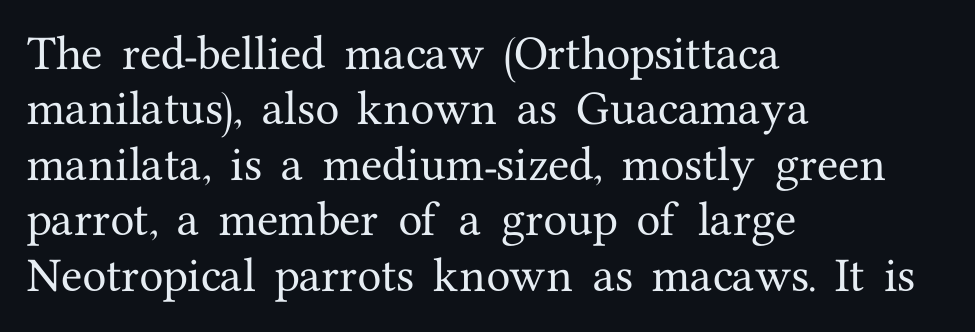
Does the lettering tilt? It doesn't — this is upright. Proportional: the letters do not fall into vertical columns. These lines stack with their left ends in a neat column. The glyphs in this specimen are seriffed. Underline: absent. Students, note that the glyphs here touch the page at normal intervals.
